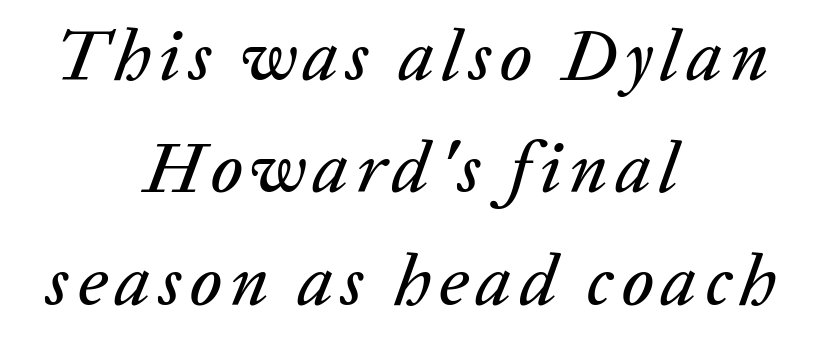
{"italic": "yes", "lean": "right", "slant_degrees": 20, "width": "normal", "stroke_contrast": "low", "x_height": "medium", "monospaced": "no", "underline": "no", "align": "center", "line_spacing": "normal", "line_spacing_ratio": 1.56, "glyph_px": 72}
